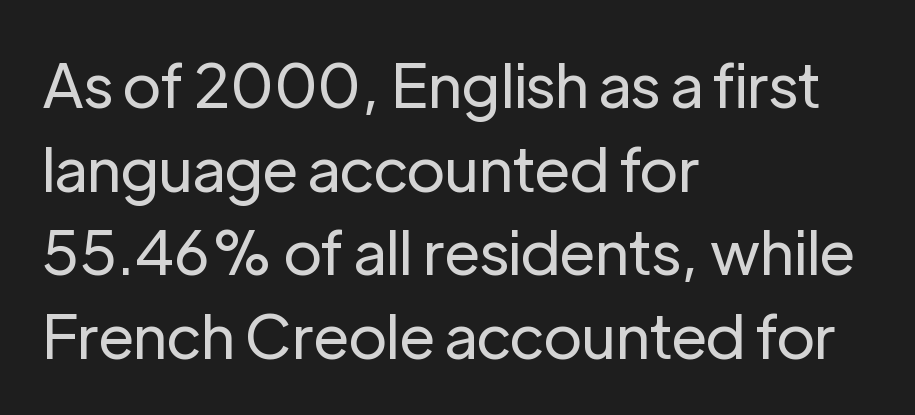
Q: Is the text bold? A: No.
Q: Is the text italic (slanted)? A: No, it is upright.
Q: Is the typeface a serif or a sans-serif typeface? A: Sans-serif.
Q: Is the text underlined? A: No.
Q: How is the paragraph aligned? A: Left-aligned.
Q: Is the spacing between letters normal or unusually wide? A: Normal.
Q: Is the spacing between lines tight, normal or loose? A: Normal.
Q: Width (condensed, normal, or wide)? A: Normal.
Q: Stroke contrast? A: Low.
Q: x-height? A: Medium.
Q: Monospaced? A: No.
